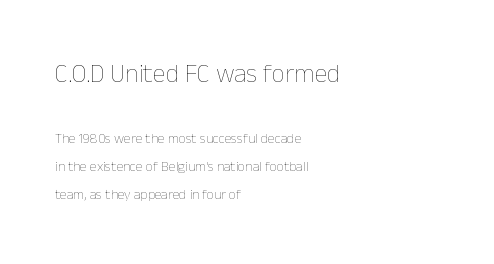
Is the lower block the larger one? No — the upper block carries the bigger type. The passage shown is not bold in any degree. The specimen reads as upright at a glance. The typesetter chose a ragged-right arrangement here.
